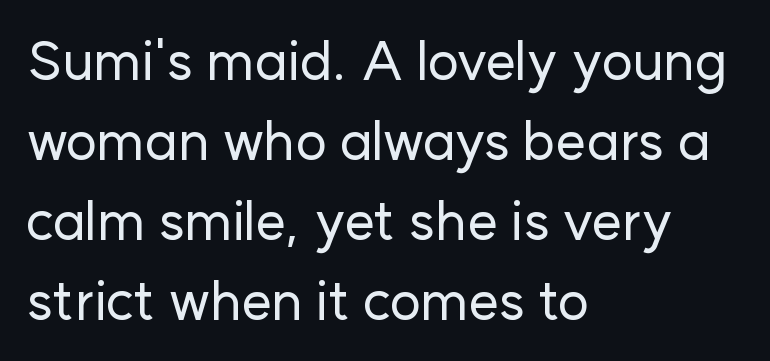
The paragraph has a hard left edge and a soft right edge. Normally led — the rows are evenly, conventionally spaced. The gaps between neighbouring characters are ordinary and unremarkable. The specimen omits any rule beneath the text block's lines. Every stem runs plumb, perpendicular to the baseline.
